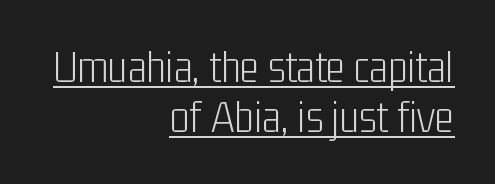
Q: Is the text bold? A: No.
Q: Is the text italic (slanted)? A: No, it is upright.
Q: Is the typeface a serif or a sans-serif typeface? A: Sans-serif.
Q: Is the text underlined? A: Yes.
Q: How is the paragraph aligned? A: Right-aligned.
Q: Is the spacing between letters normal or unusually wide? A: Normal.
Q: Is the spacing between lines tight, normal or loose? A: Tight.
Q: Width (condensed, normal, or wide)? A: Condensed.
Q: Stroke contrast? A: Low.
Q: x-height? A: Medium.
Q: Monospaced? A: No.
